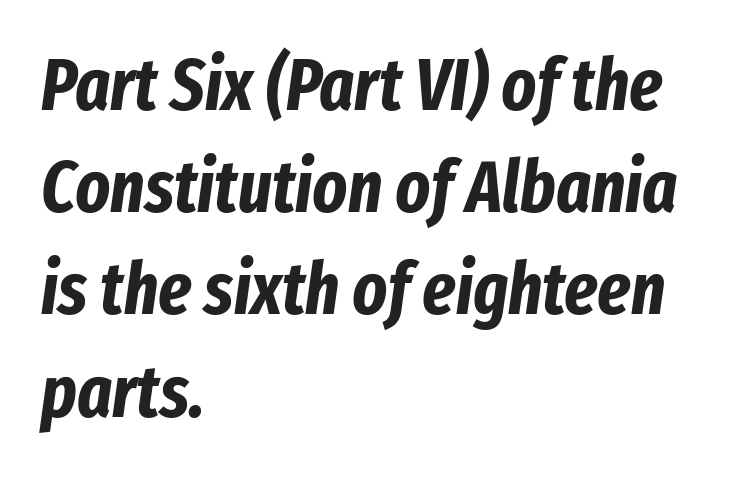
Q: Is the text bold? A: Yes.
Q: Is the text italic (slanted)? A: Yes, it leans right by about 8 degrees.
Q: Is the text underlined? A: No.
Q: How is the paragraph aligned? A: Left-aligned.
Q: Is the spacing between letters normal or unusually wide? A: Normal.
Q: Is the spacing between lines tight, normal or loose? A: Normal.
Q: Width (condensed, normal, or wide)? A: Condensed.
Q: Stroke contrast? A: Low.
Q: x-height? A: Medium.
Q: Monospaced? A: No.
